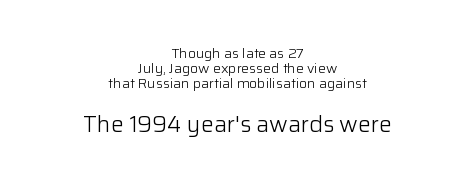
These two chunks differ in scale, with the bottom chunk taking the larger measure. Ordinary non-slanted type is in use. What stands out about the letter spacing? Nothing — it is the standard amount. The typeface has the unassuming heft of standard copy or less.
